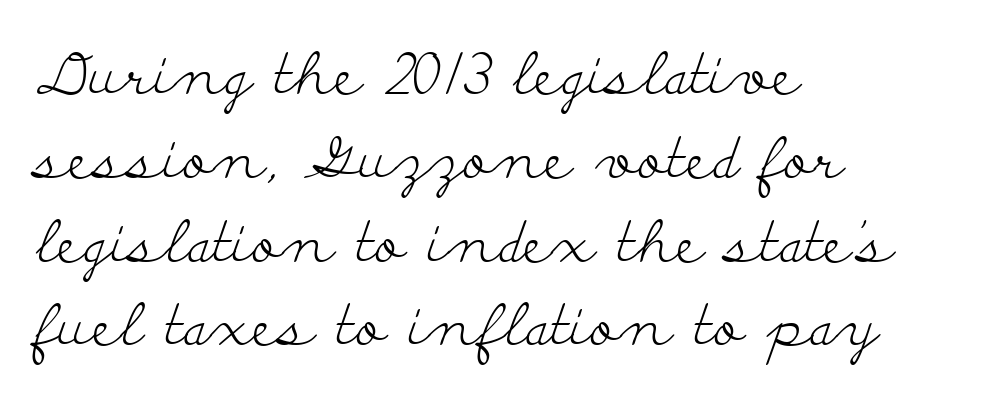
{"serif": "yes", "bold": "no", "weight": "light", "width": "wide", "stroke_contrast": "low", "x_height": "small", "monospaced": "no", "underline": "no", "align": "left", "line_spacing": "normal", "line_spacing_ratio": 1.47, "letter_spacing": "normal", "letter_spacing_em": 0.0, "glyph_px": 57}
